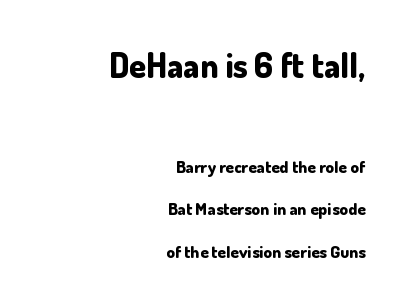
{"serif": "no", "italic": "no", "bold": "yes", "weight": "bold", "width": "normal", "stroke_contrast": "low", "x_height": "small", "monospaced": "no", "underline": "no", "align": "right", "line_spacing": "loose", "line_spacing_ratio": 2.49, "letter_spacing": "normal", "letter_spacing_em": 0.0, "larger_block": "first", "size_ratio": 2.0, "glyph_px": 34}
